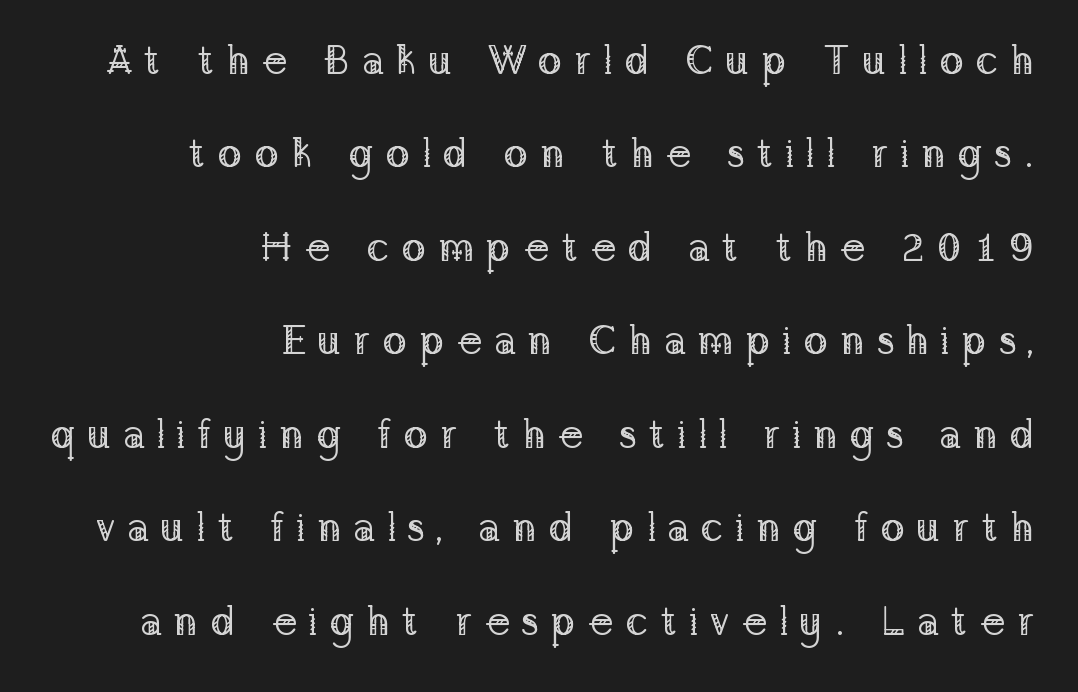
The image shows 41 px regular-weight serif type, upright; set right-aligned, loose line spacing (2.28x), unusually wide letter spacing (+0.28 em), not underlined; low stroke contrast and a medium x-height.
